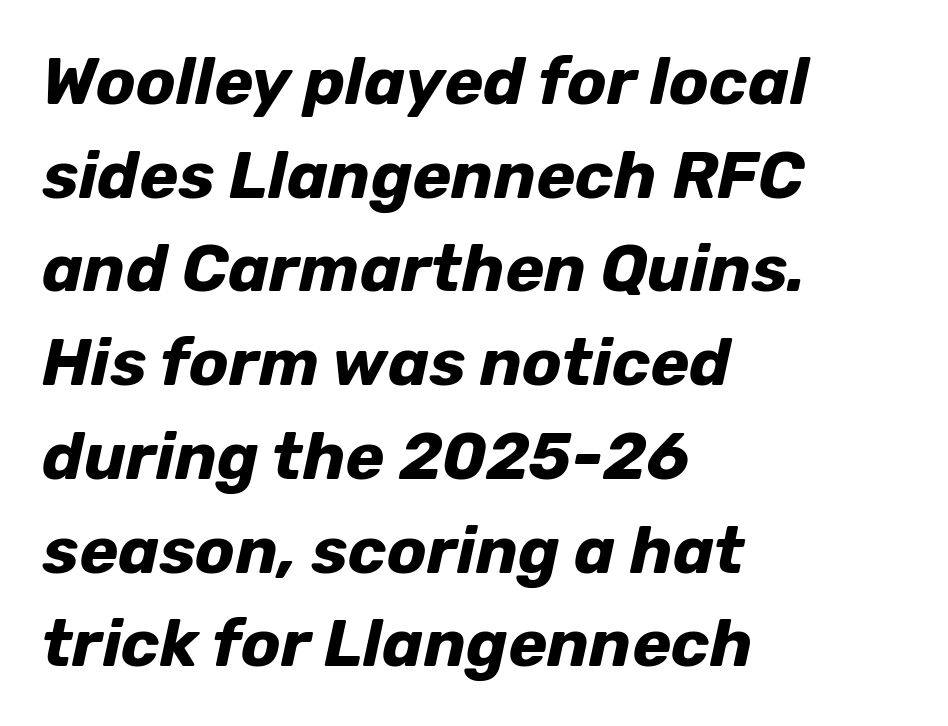
Q: Is the text bold? A: Yes.
Q: Is the text italic (slanted)? A: Yes, it leans right by about 12 degrees.
Q: Is the text underlined? A: No.
Q: How is the paragraph aligned? A: Left-aligned.
Q: Is the spacing between letters normal or unusually wide? A: Normal.
Q: Is the spacing between lines tight, normal or loose? A: Normal.
Q: Width (condensed, normal, or wide)? A: Normal.
Q: Stroke contrast? A: Low.
Q: x-height? A: Medium.
Q: Monospaced? A: No.
